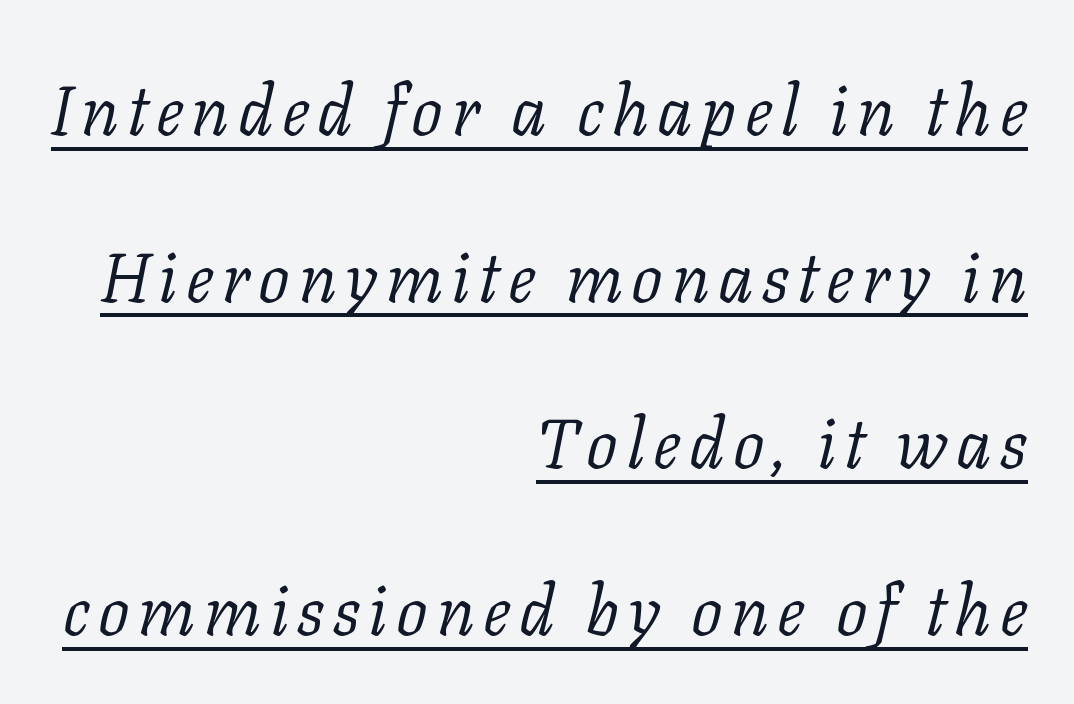
{"serif": "yes", "italic": "yes", "lean": "right", "slant_degrees": 11, "bold": "no", "weight": "light", "width": "normal", "stroke_contrast": "low", "x_height": "medium", "monospaced": "no", "underline": "yes", "align": "right", "line_spacing": "loose", "line_spacing_ratio": 2.38, "glyph_px": 70}
